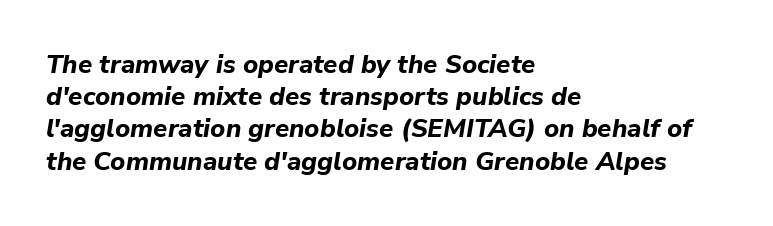
Q: Is the text bold? A: Yes.
Q: Is the text italic (slanted)? A: Yes, it leans right by about 9 degrees.
Q: Is the text underlined? A: No.
Q: How is the paragraph aligned? A: Left-aligned.
Q: Is the spacing between letters normal or unusually wide? A: Normal.
